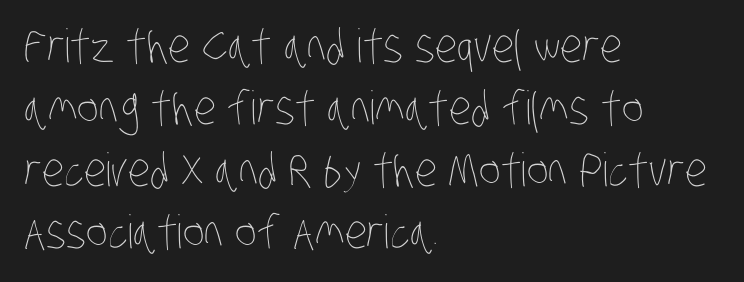
{"bold": "no", "weight": "thin", "width": "condensed", "stroke_contrast": "low", "x_height": "large", "monospaced": "no", "underline": "no", "align": "left", "line_spacing": "normal", "line_spacing_ratio": 1.35, "letter_spacing": "normal", "letter_spacing_em": 0.0, "glyph_px": 46}
